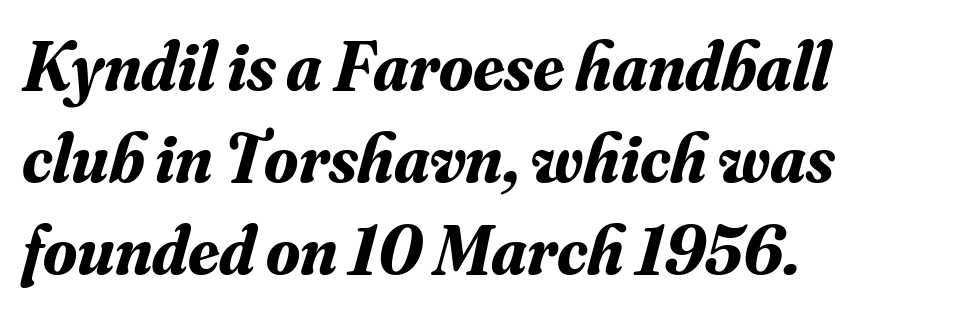
The image shows 69 px bold serif type, italic (leaning right); set left-aligned, normal line spacing (1.33x), normal letter spacing, not underlined; medium stroke contrast and a small x-height.
